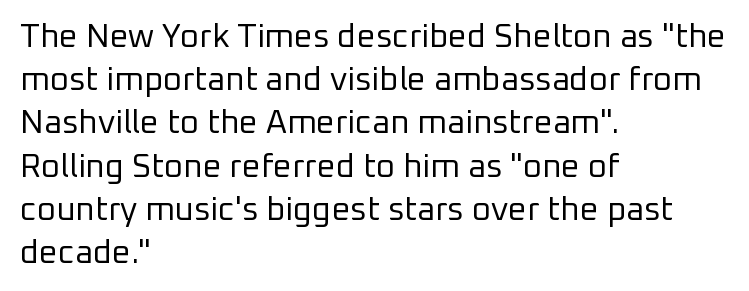
The image shows 33 px regular-weight sans-serif type, upright; set left-aligned, normal line spacing (1.31x), normal letter spacing, not underlined; low stroke contrast and a medium x-height.
